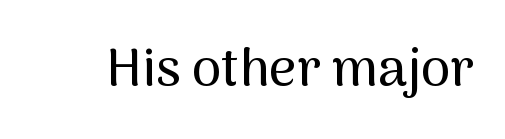
Think of a printed novel: that variable character pitch is what you see here. Unlike a traditional serif, this face leaves its strokes unadorned. Posture: straight, roman, zero tilt. In terms of letterspacing, this is plain default setting. Words float on clear page, feet unadorned.
